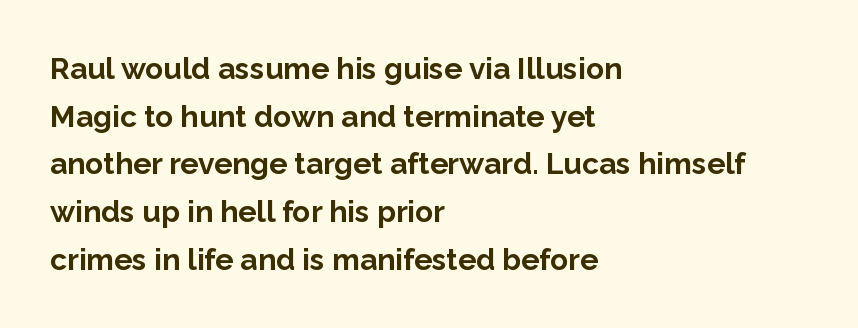
Q: Is the text bold? A: Yes.
Q: Is the text italic (slanted)? A: No, it is upright.
Q: Is the typeface a serif or a sans-serif typeface? A: Sans-serif.
Q: Is the text underlined? A: No.
Q: How is the paragraph aligned? A: Left-aligned.
Q: Is the spacing between letters normal or unusually wide? A: Normal.
Q: Is the spacing between lines tight, normal or loose? A: Normal.
Q: Width (condensed, normal, or wide)? A: Normal.
Q: Stroke contrast? A: Low.
Q: x-height? A: Medium.
Q: Monospaced? A: No.
